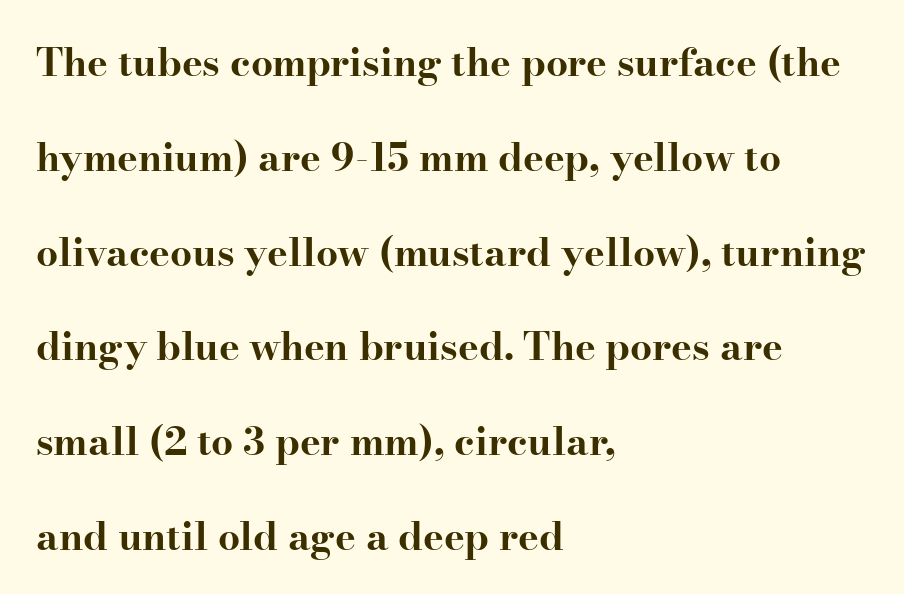
The image shows 39 px bold, wide serif type, upright; set left-aligned, loose line spacing (2.43x), normal letter spacing, not underlined; high stroke contrast and a small x-height.
